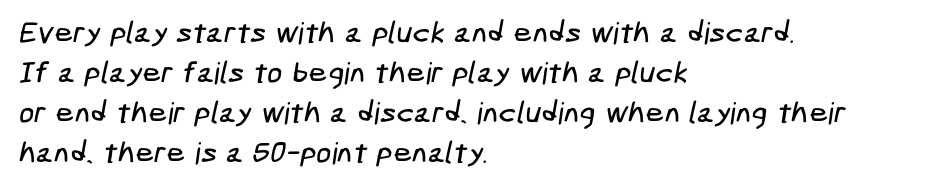
The image shows 30 px condensed sans-serif type; set left-aligned, normal line spacing (1.33x), normal letter spacing, not underlined; low stroke contrast and a medium x-height.
